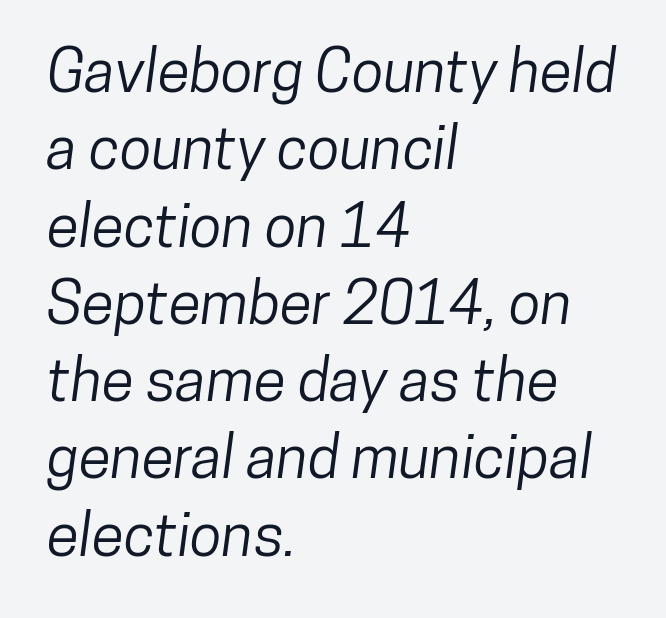
{"serif": "no", "width": "condensed", "stroke_contrast": "low", "x_height": "medium", "monospaced": "no", "underline": "no", "align": "left", "line_spacing": "normal", "line_spacing_ratio": 1.31, "letter_spacing": "normal", "letter_spacing_em": 0.0, "glyph_px": 59}
